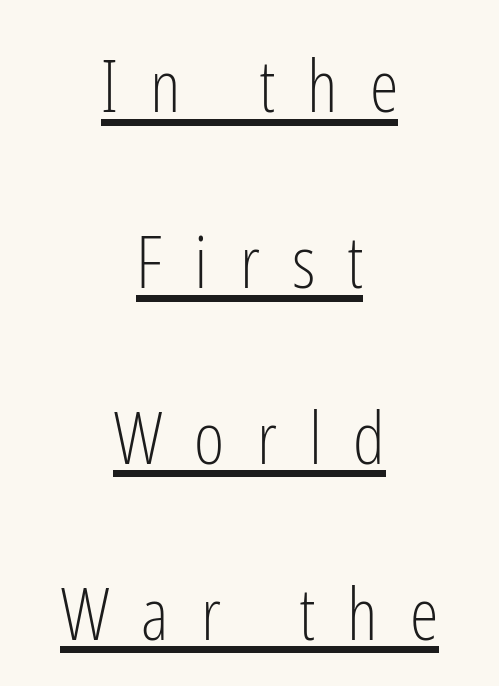
{"serif": "no", "italic": "no", "bold": "no", "weight": "light", "width": "condensed", "stroke_contrast": "low", "x_height": "medium", "monospaced": "no", "underline": "yes", "align": "center", "line_spacing": "loose", "line_spacing_ratio": 2.41, "letter_spacing": "wide", "letter_spacing_em": 0.44, "glyph_px": 73}
